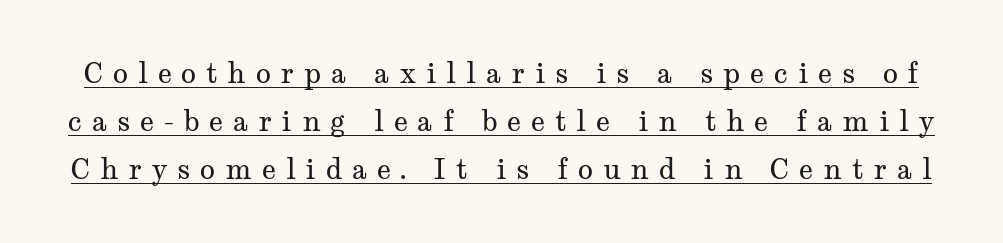
The image shows 28 px regular-weight, wide serif type, upright; set line spacing 1.72x, unusually wide letter spacing (+0.35 em), underlined; medium stroke contrast and a medium x-height.
